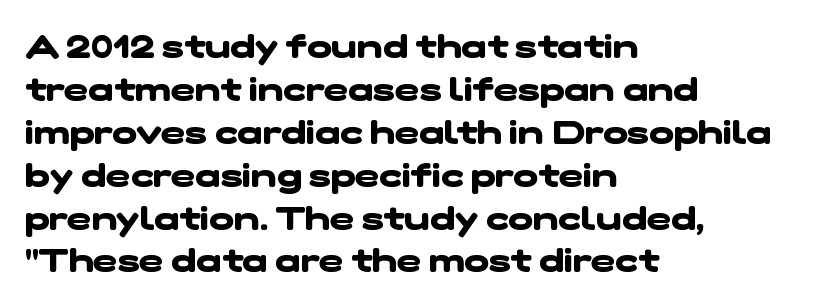
{"serif": "no", "bold": "yes", "weight": "heavy", "width": "wide", "stroke_contrast": "low", "x_height": "medium", "monospaced": "no", "underline": "no", "align": "left", "line_spacing": "normal", "line_spacing_ratio": 1.3, "letter_spacing": "normal", "letter_spacing_em": 0.0, "glyph_px": 33}
